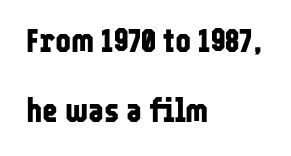
{"serif": "no", "italic": "no", "bold": "yes", "weight": "bold", "width": "condensed", "stroke_contrast": "low", "x_height": "medium", "monospaced": "no", "underline": "no", "align": "left", "line_spacing": "loose", "line_spacing_ratio": 2.06, "letter_spacing": "normal", "letter_spacing_em": 0.0, "glyph_px": 34}
